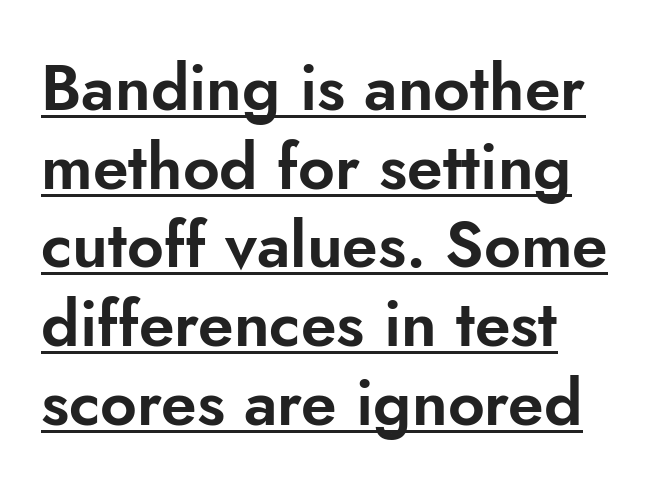
Horizontally, the lines are justified to the leading edge only. Glyph-to-glyph distance matches everyday printed text. The letters advance in unequal steps, a hallmark of proportional type. Like a heading marked for emphasis, these lines bear an underscore. This is the regular roman posture of the typeface. These lines are composed in type without serifs.
